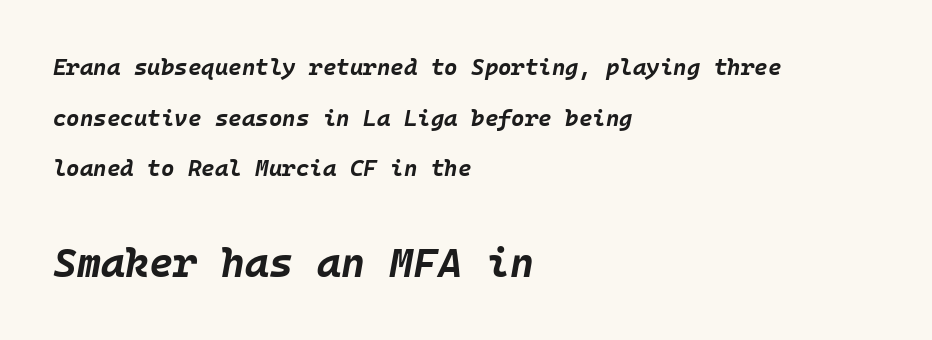
Q: Is the text bold? A: Yes.
Q: Is the text italic (slanted)? A: Yes, it leans right by about 10 degrees.
Q: Is the text underlined? A: No.
Q: How is the paragraph aligned? A: Left-aligned.
Q: Is the spacing between letters normal or unusually wide? A: Normal.
Q: Is the spacing between lines tight, normal or loose? A: Loose.
Q: Which block of text is set in a larger size, the first (top) or the second (bottom)? A: The second (bottom) one.
Q: Width (condensed, normal, or wide)? A: Normal.
Q: Stroke contrast? A: Low.
Q: x-height? A: Large.
